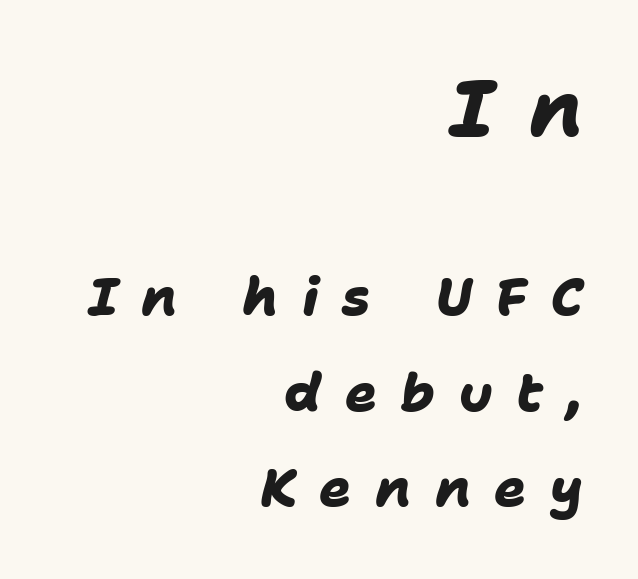
The image shows 79 px heavy sans-serif type; set right-aligned, line spacing 1.8x, unusually wide letter spacing (+0.44 em), not underlined; the first (top) block is 1.49x larger; low stroke contrast and a medium x-height.
